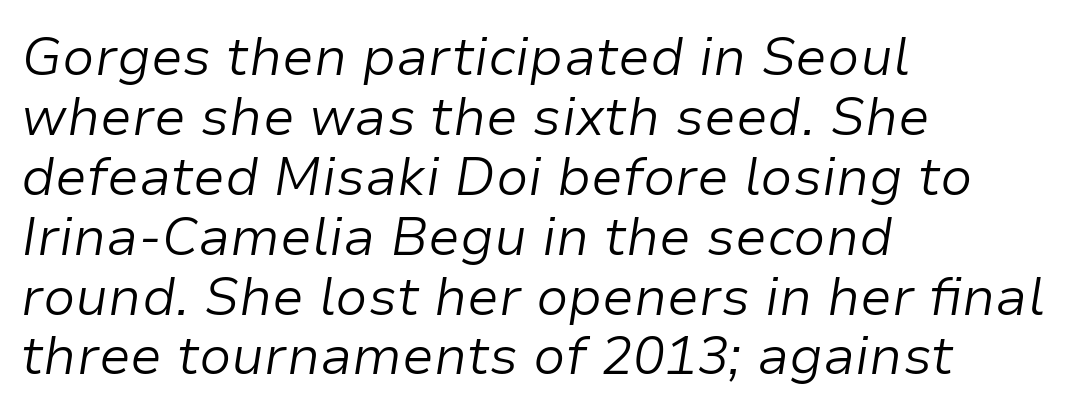
{"italic": "yes", "lean": "right", "slant_degrees": 9, "bold": "no", "weight": "light", "width": "normal", "stroke_contrast": "low", "x_height": "medium", "monospaced": "no", "underline": "no", "align": "left", "line_spacing": "tight", "line_spacing_ratio": 1.13, "letter_spacing": "normal", "letter_spacing_em": 0.0, "glyph_px": 53}
